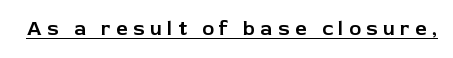
Q: Is the text italic (slanted)? A: No, it is upright.
Q: Is the text underlined? A: Yes.
Q: Is the spacing between letters normal or unusually wide? A: Unusually wide.
